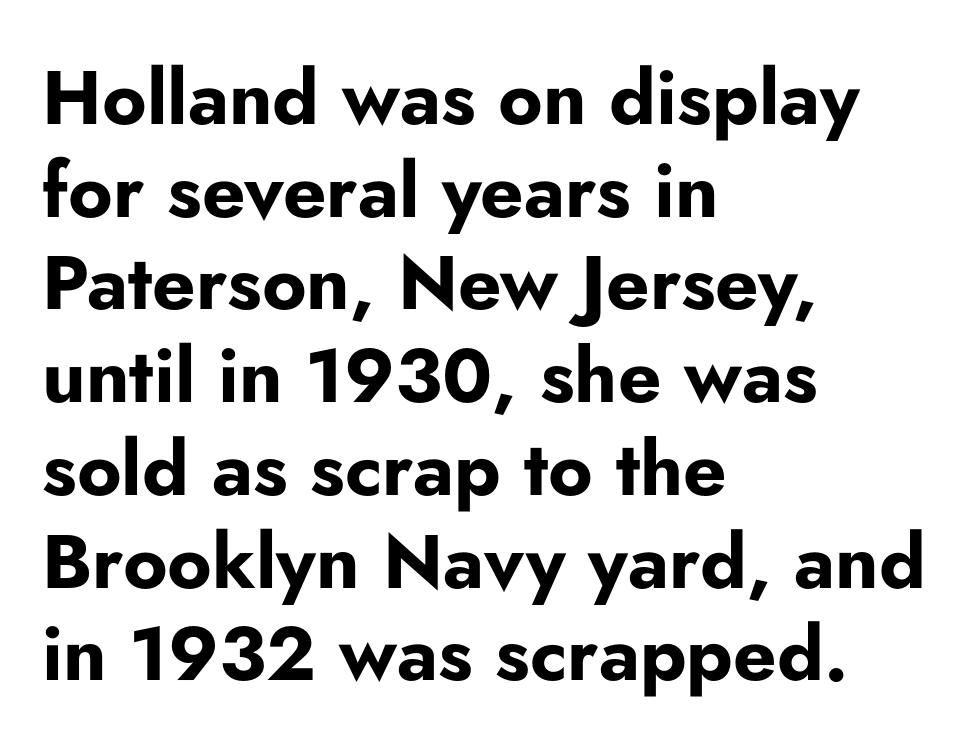
{"serif": "no", "italic": "no", "bold": "yes", "weight": "bold", "width": "normal", "stroke_contrast": "low", "x_height": "small", "monospaced": "no", "underline": "no", "align": "left", "line_spacing_ratio": 1.22, "letter_spacing": "normal", "letter_spacing_em": 0.0, "glyph_px": 76}
